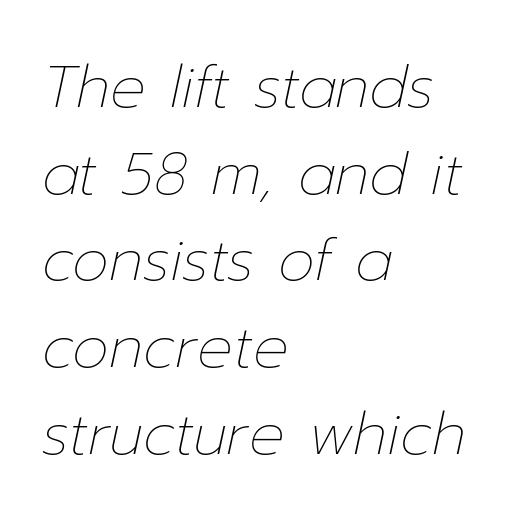
The glyphs are unaccompanied by any horizontal stroke below them. Proportional: the letters do not fall into vertical columns. All the whitespace from short lines collects on the right. Is the letter spacing exaggerated? No — it looks like the ordinary default. The font is comparable to plain body text, perhaps lighter.
